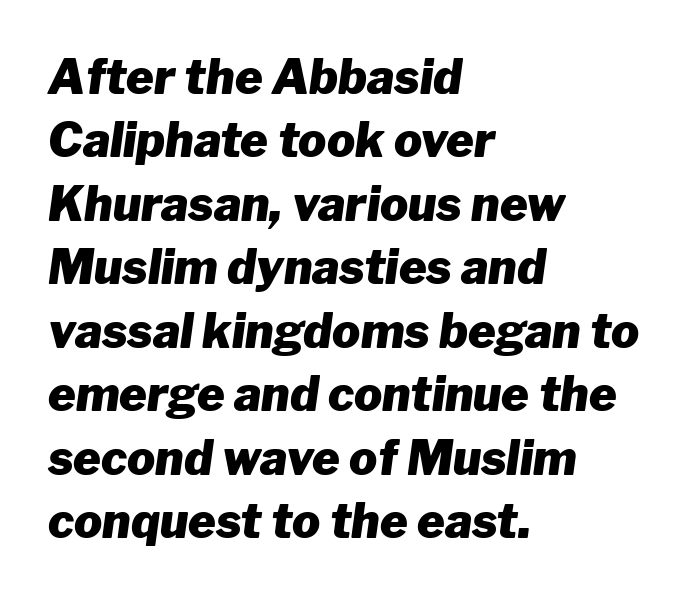
{"italic": "yes", "lean": "right", "slant_degrees": 8, "bold": "yes", "weight": "heavy", "width": "normal", "stroke_contrast": "low", "x_height": "medium", "monospaced": "no", "underline": "no", "align": "left", "line_spacing": "normal", "line_spacing_ratio": 1.35, "letter_spacing": "normal", "letter_spacing_em": 0.0, "glyph_px": 47}
